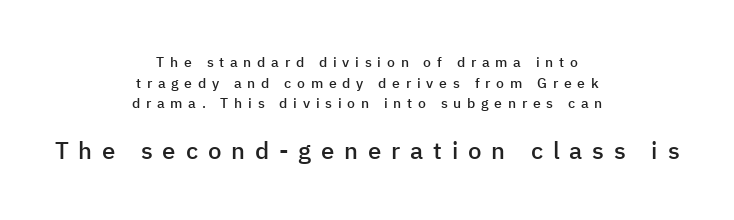
Every stem runs plumb, perpendicular to the baseline. Weight: semibold (demi). Compared with typical paragraphs, the rows here are spaced about the same. The string is rendered with underlining switched off. This rendering widens character spacing well past its baseline value. The rag falls on both sides of this text block equally.
